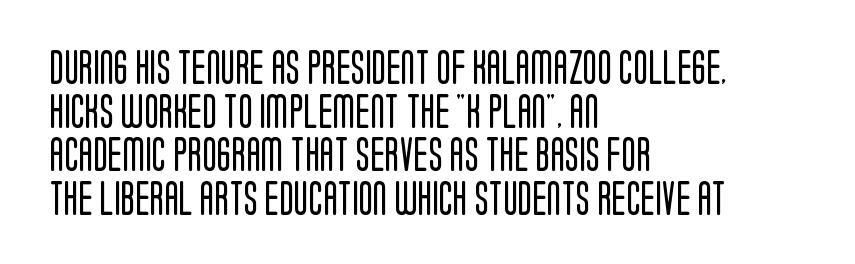
{"serif": "no", "italic": "no", "bold": "no", "weight": "regular", "width": "condensed", "stroke_contrast": "low", "x_height": "large", "monospaced": "no", "underline": "no", "align": "left", "line_spacing": "normal", "line_spacing_ratio": 1.28, "letter_spacing": "normal", "letter_spacing_em": 0.0, "glyph_px": 34}
